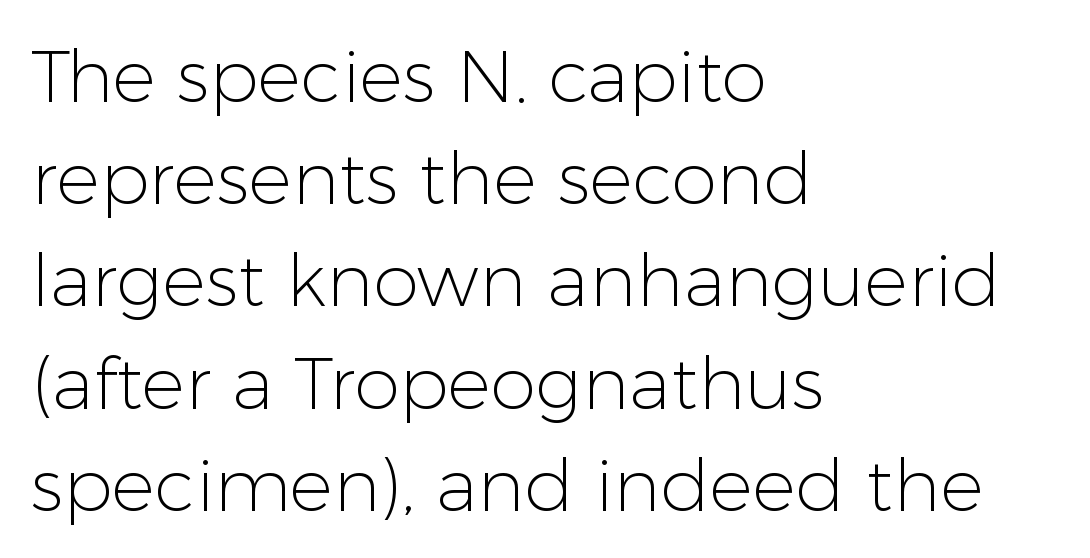
The image shows 73 px light sans-serif type, upright; set left-aligned, normal line spacing (1.4x), normal letter spacing, not underlined; low stroke contrast and a medium x-height.
